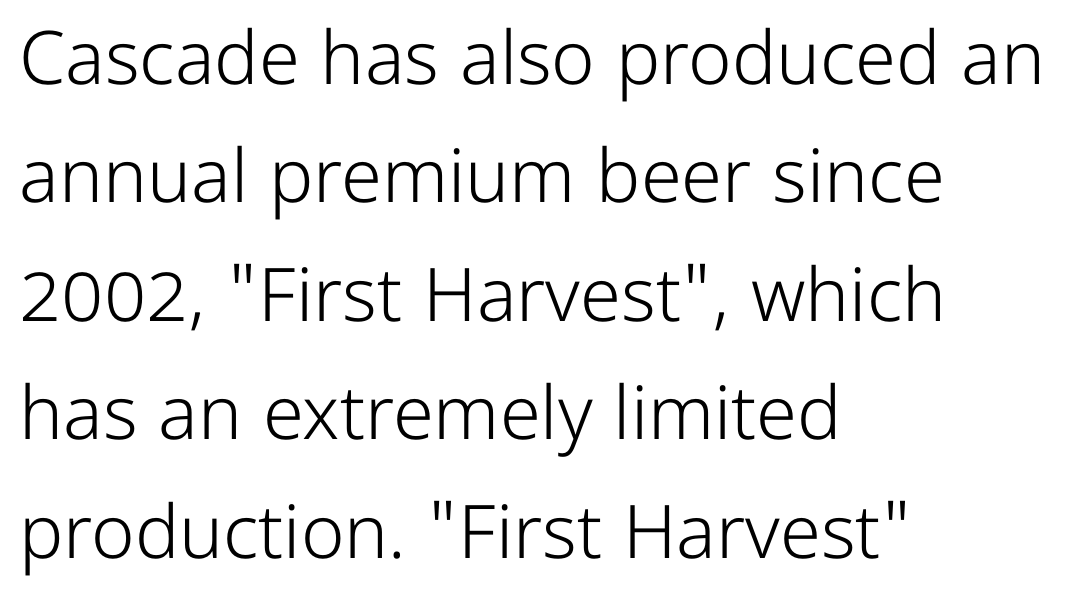
{"serif": "no", "italic": "no", "bold": "no", "weight": "light", "width": "normal", "stroke_contrast": "low", "x_height": "medium", "monospaced": "no", "underline": "no", "align": "left", "line_spacing": "normal", "line_spacing_ratio": 1.6, "letter_spacing": "normal", "letter_spacing_em": 0.0, "glyph_px": 74}
